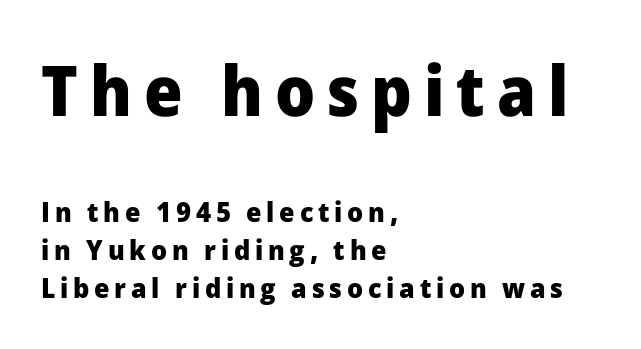
You could not count columns in this text — the font is proportionally spaced. Is this a sans? Yes — the strokes have no serifs. If you squint, the top block still reads clearly — it's the larger of the two. Notice how descenders clear the ascenders below comfortably — that's standard leading.
